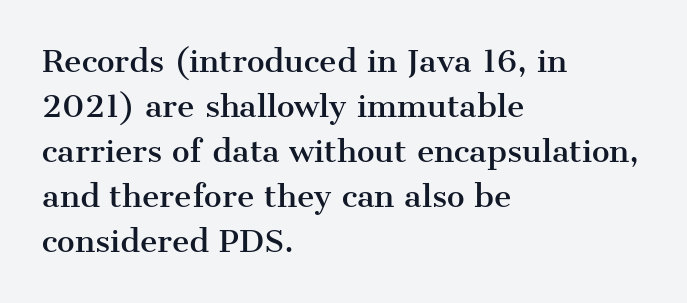
Q: Is the text italic (slanted)? A: No, it is upright.
Q: Is the typeface a serif or a sans-serif typeface? A: Serif.
Q: Is the text underlined? A: No.
Q: How is the paragraph aligned? A: Left-aligned.
Q: Is the spacing between letters normal or unusually wide? A: Normal.
Q: Is the spacing between lines tight, normal or loose? A: Normal.
Q: Width (condensed, normal, or wide)? A: Normal.
Q: Stroke contrast? A: Medium.
Q: x-height? A: Medium.
Q: Monospaced? A: No.
